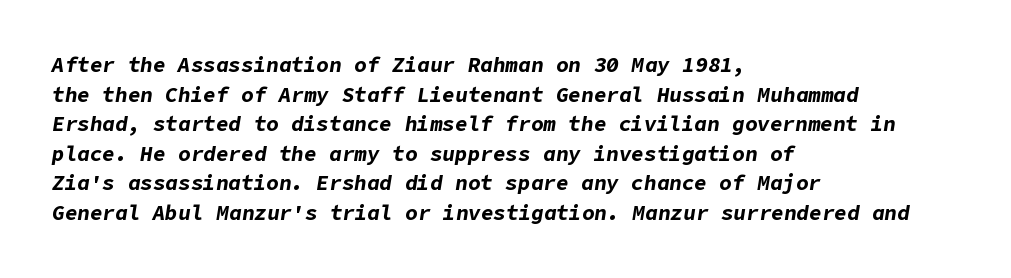
Q: Is the text bold? A: Yes.
Q: Is the text italic (slanted)? A: Yes, it leans right by about 9 degrees.
Q: Is the text underlined? A: No.
Q: How is the paragraph aligned? A: Left-aligned.
Q: Is the spacing between letters normal or unusually wide? A: Normal.
Q: Is the spacing between lines tight, normal or loose? A: Normal.
